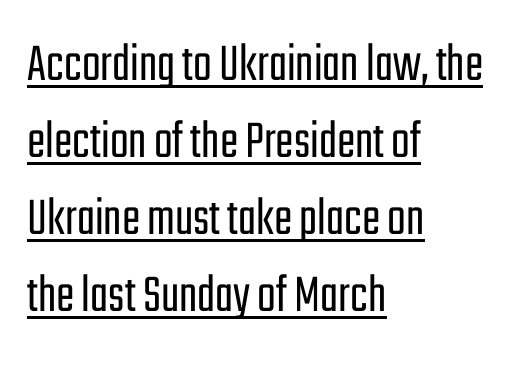
Q: Is the text bold? A: No.
Q: Is the text italic (slanted)? A: No, it is upright.
Q: Is the typeface a serif or a sans-serif typeface? A: Sans-serif.
Q: Is the text underlined? A: Yes.
Q: How is the paragraph aligned? A: Left-aligned.
Q: Is the spacing between letters normal or unusually wide? A: Normal.
Q: Is the spacing between lines tight, normal or loose? A: Normal.
Q: Width (condensed, normal, or wide)? A: Condensed.
Q: Stroke contrast? A: Low.
Q: x-height? A: Medium.
Q: Monospaced? A: No.
